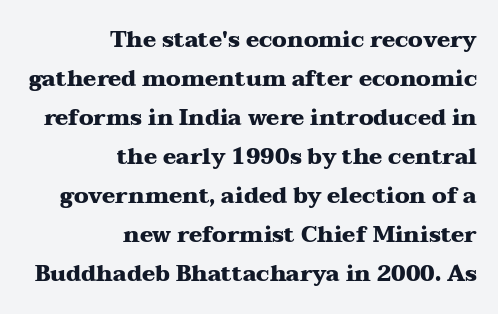
The image shows 22 px bold type, upright; set right-aligned, line spacing 1.77x, normal letter spacing, not underlined.
